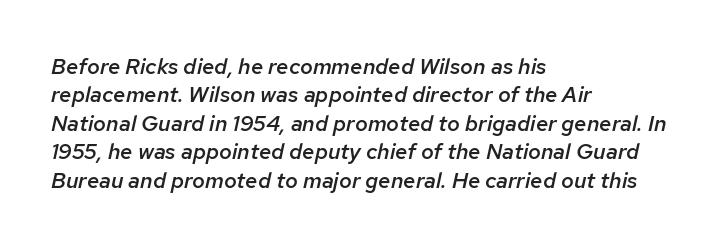
{"italic": "yes", "lean": "right", "slant_degrees": 12, "bold": "semi", "underline": "no", "align": "left", "line_spacing": "normal", "line_spacing_ratio": 1.29, "letter_spacing": "normal", "letter_spacing_em": 0.0, "glyph_px": 22}
